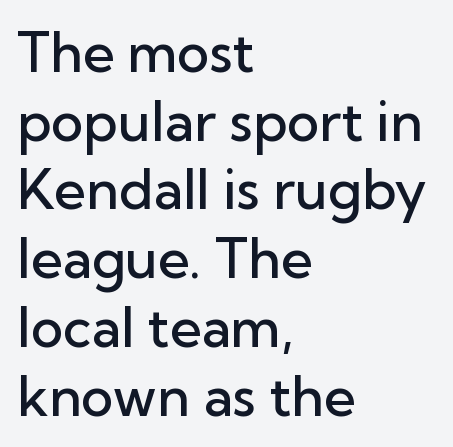
Q: Is the text bold? A: Semi-bold.
Q: Is the text italic (slanted)? A: No, it is upright.
Q: Is the typeface a serif or a sans-serif typeface? A: Sans-serif.
Q: Is the text underlined? A: No.
Q: How is the paragraph aligned? A: Left-aligned.
Q: Is the spacing between letters normal or unusually wide? A: Normal.
Q: Is the spacing between lines tight, normal or loose? A: Normal.
Q: Width (condensed, normal, or wide)? A: Normal.
Q: Stroke contrast? A: Low.
Q: x-height? A: Medium.
Q: Monospaced? A: No.
